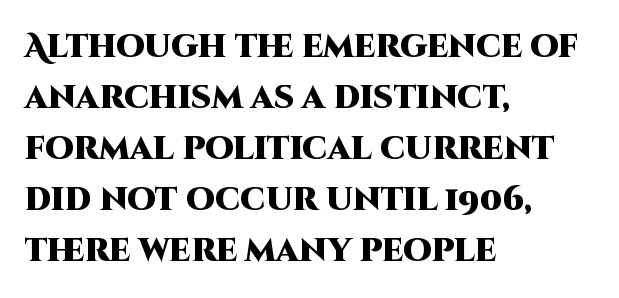
Q: Is the text bold? A: Yes.
Q: Is the text italic (slanted)? A: No, it is upright.
Q: Is the typeface a serif or a sans-serif typeface? A: Sans-serif.
Q: Is the text underlined? A: No.
Q: How is the paragraph aligned? A: Left-aligned.
Q: Is the spacing between letters normal or unusually wide? A: Normal.
Q: Is the spacing between lines tight, normal or loose? A: Normal.
Q: Width (condensed, normal, or wide)? A: Normal.
Q: Stroke contrast? A: High.
Q: x-height? A: Large.
Q: Monospaced? A: No.
